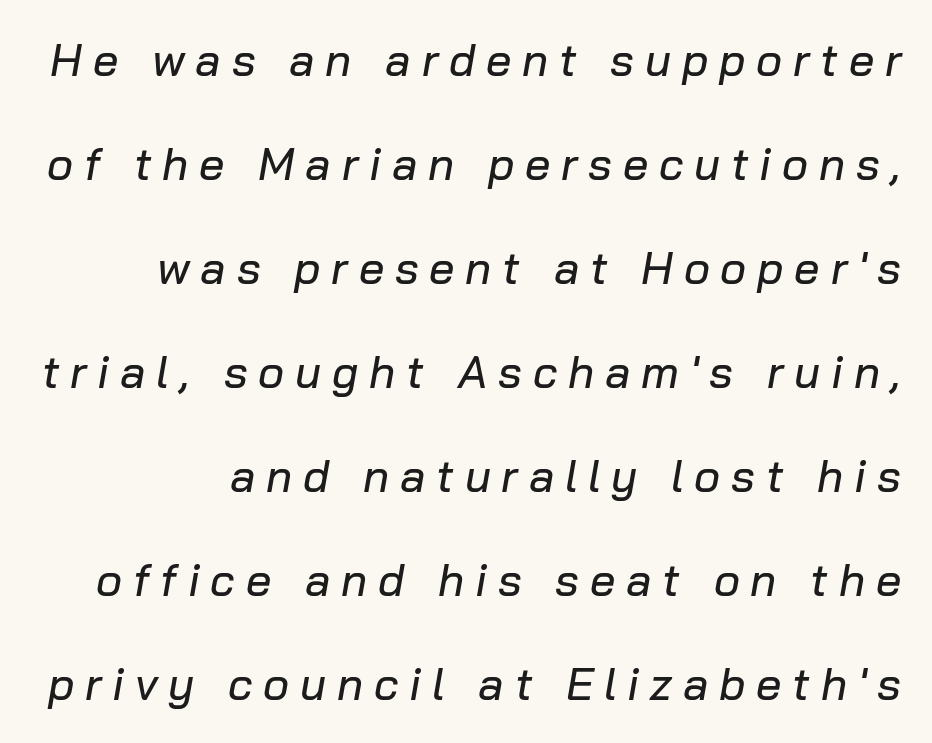
The specimen reads as italic at a glance. Each letter keeps its own natural width here, so spacing adapts to shape. The space directly below the letters is spotless. Leading is clearly above the norm, producing a sparse column. The letters are spread apart with noticeably loose tracking.
